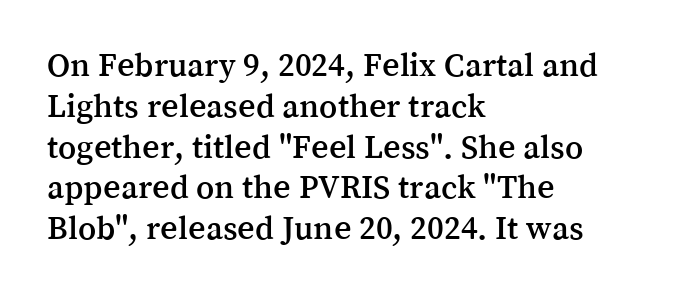
The image shows 34 px serif type, upright; set left-aligned, line spacing 1.2x, normal letter spacing, not underlined; medium stroke contrast and a medium x-height.
